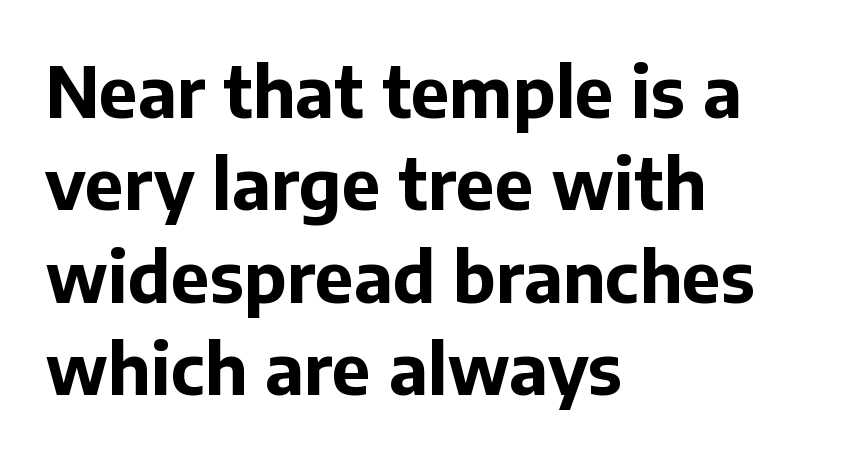
Whoever set this chose a conventional vertical rhythm. On the weight axis this lands at bold, roughly 700. The text was rendered using a sans face with plain stroke endings. The typography opts for an upright posture over an oblique one. How are the letters spaced? Ordinarily, with no added tracking. Which margin do the lines hug? The left one — the right edge is uneven.
